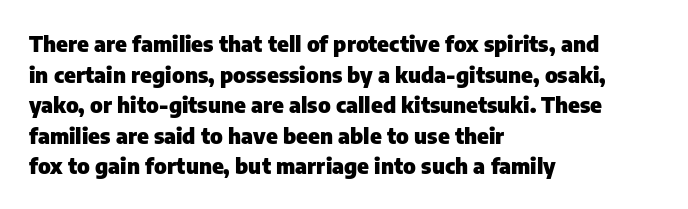
The image shows 22 px bold type, upright; set left-aligned, normal line spacing (1.39x), normal letter spacing, not underlined.
